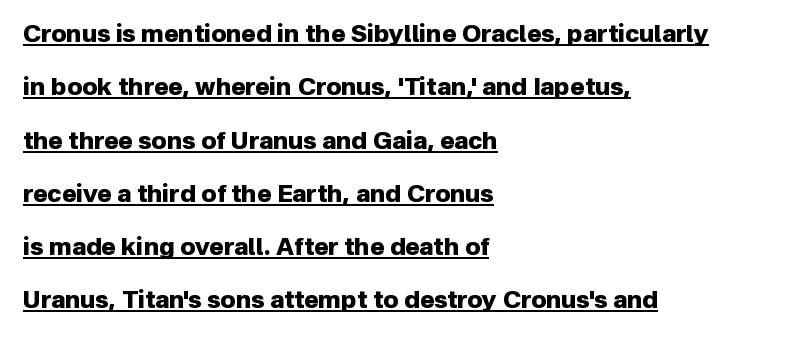
The image shows 24 px bold type, upright; set left-aligned, loose line spacing (2.22x), normal letter spacing, underlined.
